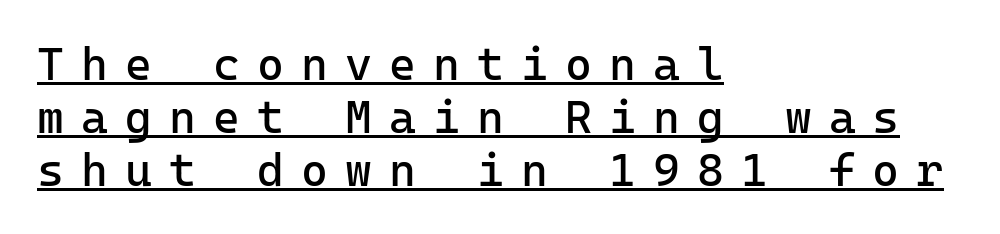
Q: Is the text bold? A: No.
Q: Is the text italic (slanted)? A: No, it is upright.
Q: Is the typeface a serif or a sans-serif typeface? A: Sans-serif.
Q: Is the text underlined? A: Yes.
Q: How is the paragraph aligned? A: Left-aligned.
Q: Is the spacing between letters normal or unusually wide? A: Unusually wide.
Q: Is the spacing between lines tight, normal or loose? A: Tight.
Q: Width (condensed, normal, or wide)? A: Normal.
Q: Stroke contrast? A: Low.
Q: x-height? A: Medium.
Q: Monospaced? A: Yes.
